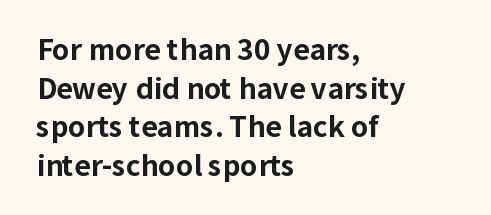
{"serif": "no", "italic": "no", "bold": "yes", "weight": "bold", "width": "normal", "stroke_contrast": "low", "x_height": "medium", "monospaced": "no", "underline": "no", "align": "left", "line_spacing": "normal", "line_spacing_ratio": 1.38, "letter_spacing": "normal", "letter_spacing_em": 0.0, "glyph_px": 28}
